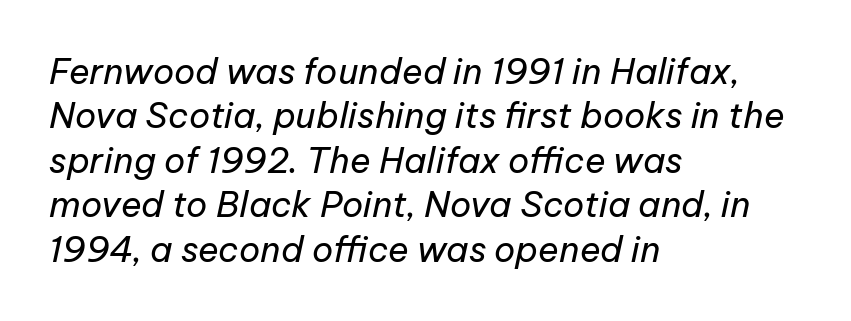
Q: Is the text bold? A: No.
Q: Is the text italic (slanted)? A: Yes, it leans right by about 12 degrees.
Q: Is the text underlined? A: No.
Q: How is the paragraph aligned? A: Left-aligned.
Q: Is the spacing between letters normal or unusually wide? A: Normal.
Q: Is the spacing between lines tight, normal or loose? A: Normal.
Q: Width (condensed, normal, or wide)? A: Normal.
Q: Stroke contrast? A: Low.
Q: x-height? A: Medium.
Q: Monospaced? A: No.
